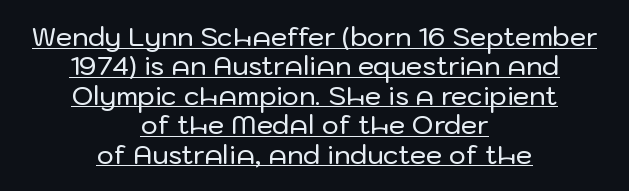
{"italic": "no", "underline": "yes", "align": "center", "line_spacing": "tight", "line_spacing_ratio": 1.13, "letter_spacing": "normal", "letter_spacing_em": 0.0, "glyph_px": 26}
